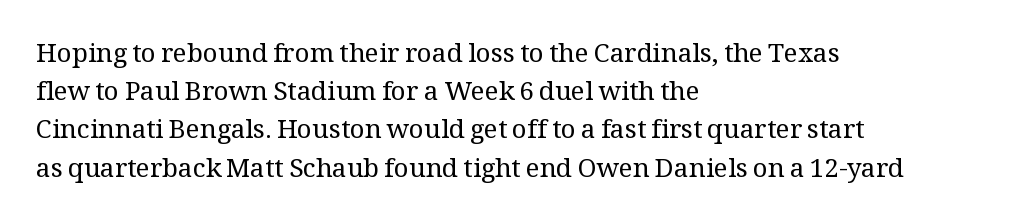
{"italic": "no", "bold": "no", "underline": "no", "align": "left", "line_spacing": "normal", "line_spacing_ratio": 1.47, "letter_spacing": "normal", "letter_spacing_em": 0.0, "glyph_px": 26}
